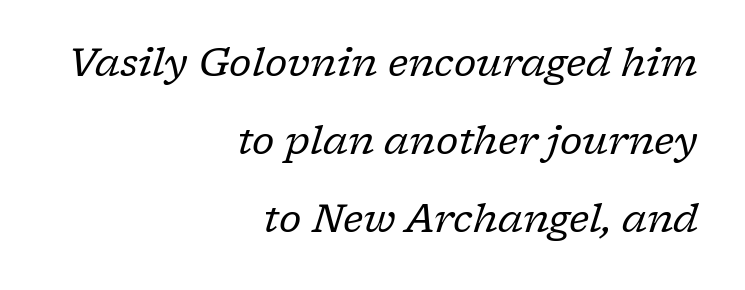
{"serif": "yes", "italic": "yes", "lean": "right", "slant_degrees": 17, "bold": "no", "weight": "regular", "width": "normal", "stroke_contrast": "low", "x_height": "medium", "monospaced": "no", "underline": "no", "align": "right", "line_spacing": "loose", "line_spacing_ratio": 2.0, "letter_spacing": "normal", "letter_spacing_em": 0.0, "glyph_px": 39}
